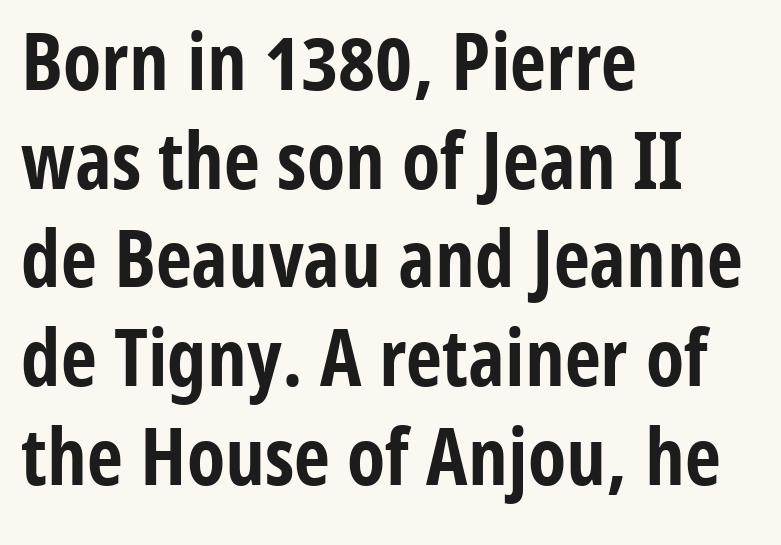
The image shows 79 px bold, condensed sans-serif type, upright; set left-aligned, normal line spacing (1.25x), normal letter spacing, not underlined; low stroke contrast and a medium x-height.
